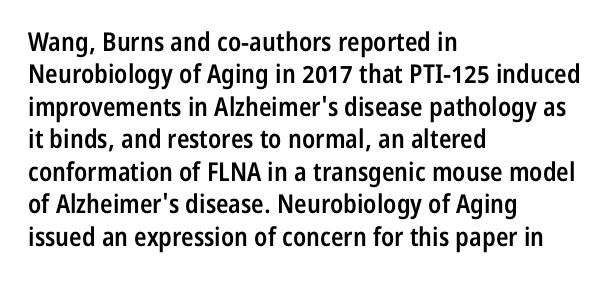
{"italic": "no", "bold": "semi", "underline": "no", "align": "left", "line_spacing": "normal", "line_spacing_ratio": 1.25, "letter_spacing": "normal", "letter_spacing_em": 0.0, "glyph_px": 26}
